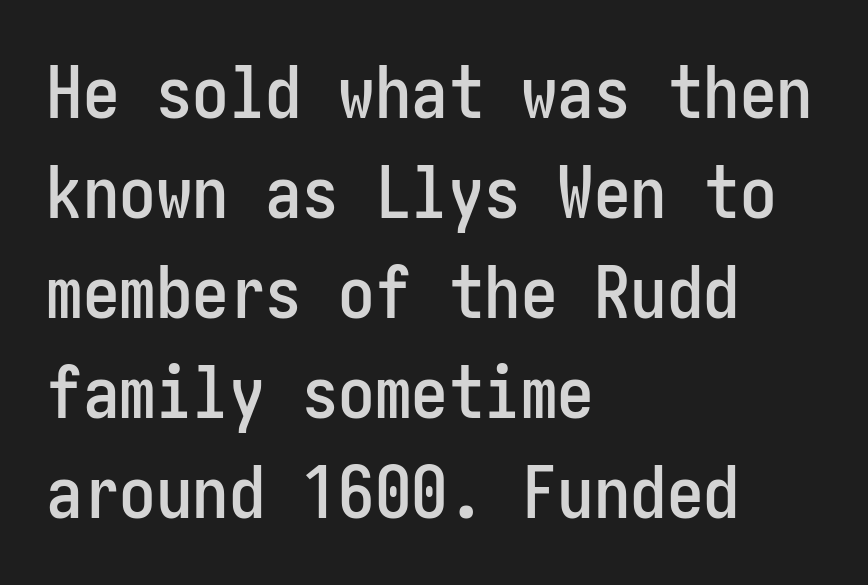
Look at the bottom of the vertical strokes: they stop flat, with no serifs. Does the copy run flush right? No — it runs flush left. The typography opts for an upright posture over an oblique one. Regarding leading, the lines here are spaced in the standard way. The specimen omits any rule beneath the text block's lines. The face used here is rendered with its standard letterfit.
